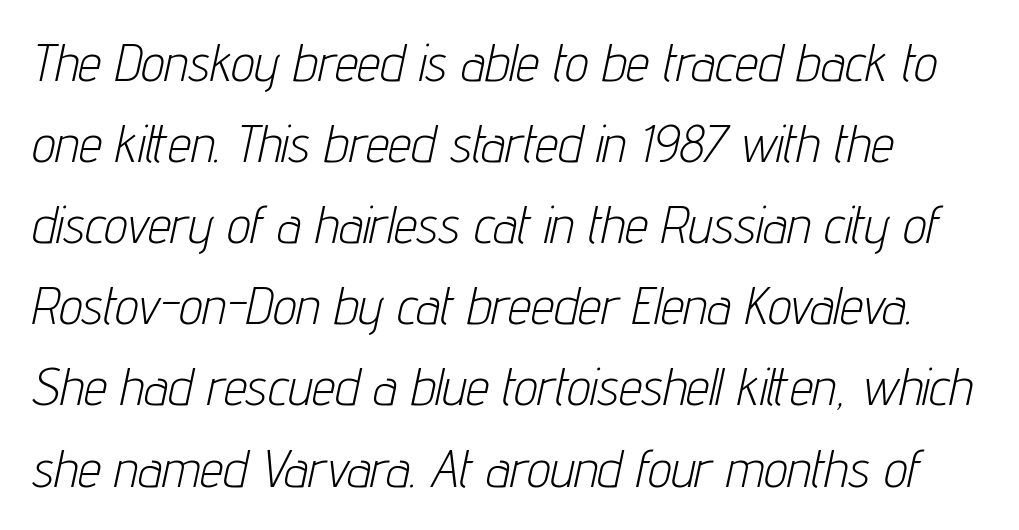
{"italic": "yes", "lean": "right", "slant_degrees": 12, "bold": "no", "weight": "light", "width": "condensed", "stroke_contrast": "low", "x_height": "medium", "monospaced": "no", "underline": "no", "align": "left", "line_spacing": "normal", "line_spacing_ratio": 1.56, "letter_spacing": "normal", "letter_spacing_em": 0.0, "glyph_px": 52}
